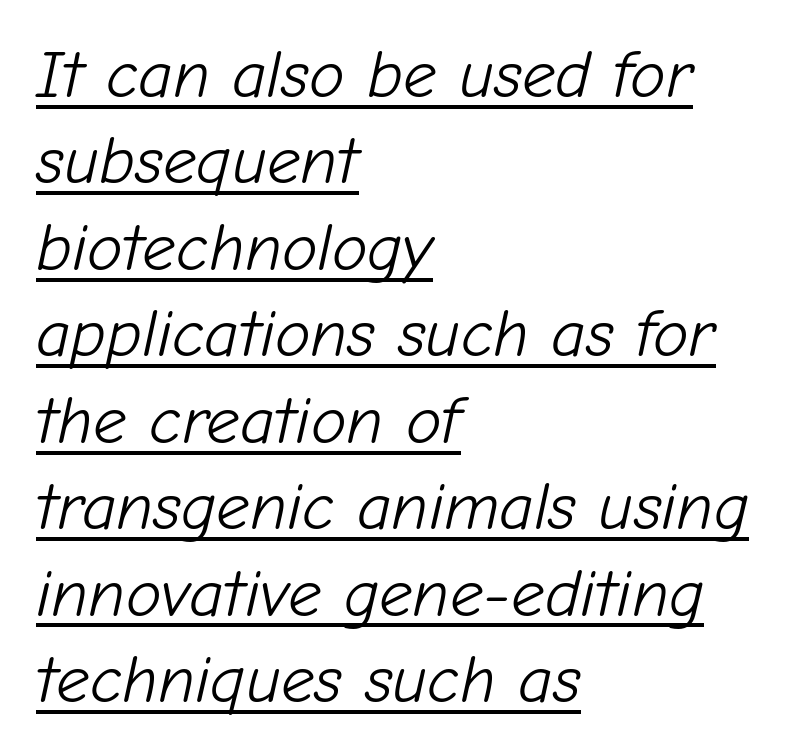
Q: Is the text bold? A: No.
Q: Is the text italic (slanted)? A: Yes, it leans right by about 12 degrees.
Q: Is the text underlined? A: Yes.
Q: How is the paragraph aligned? A: Left-aligned.
Q: Is the spacing between letters normal or unusually wide? A: Normal.
Q: Is the spacing between lines tight, normal or loose? A: Normal.
Q: Width (condensed, normal, or wide)? A: Normal.
Q: Stroke contrast? A: Low.
Q: x-height? A: Medium.
Q: Monospaced? A: No.
